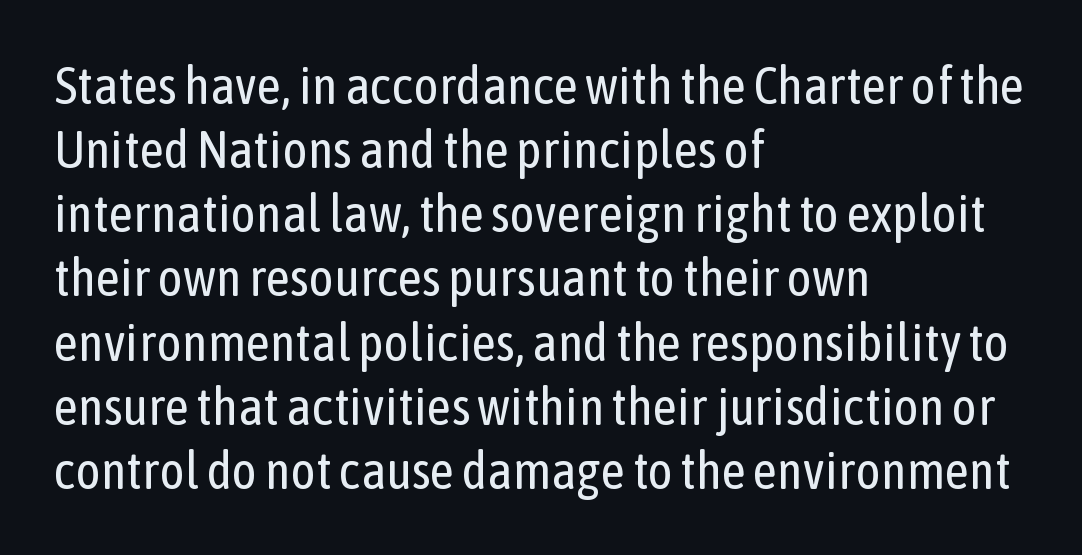
The image shows 53 px regular-weight, condensed sans-serif type, upright; set left-aligned, line spacing 1.21x, normal letter spacing, not underlined; low stroke contrast and a medium x-height.
